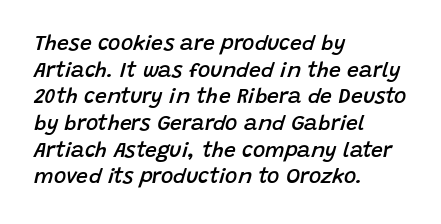
Honestly, the row spacing looks completely unremarkable. Every character sits at an angle, as italics do. These lines carry some extra weight — a demibold, not a full bold. The gaps between neighbouring characters are ordinary and unremarkable. Horizontal alignment here is leftward, the default for most running prose.
